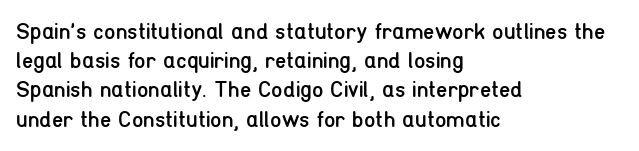
Q: Is the text bold? A: No.
Q: Is the text italic (slanted)? A: No, it is upright.
Q: Is the text underlined? A: No.
Q: How is the paragraph aligned? A: Left-aligned.
Q: Is the spacing between letters normal or unusually wide? A: Normal.
Q: Is the spacing between lines tight, normal or loose? A: Normal.
